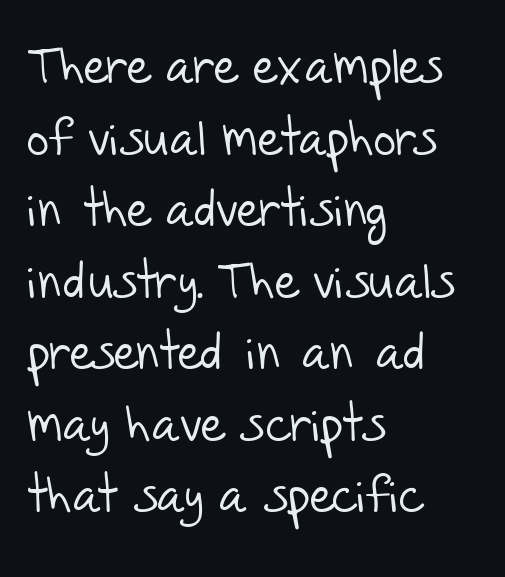
{"serif": "no", "bold": "no", "weight": "light", "width": "normal", "stroke_contrast": "low", "x_height": "large", "monospaced": "no", "underline": "no", "align": "left", "line_spacing": "normal", "line_spacing_ratio": 1.46, "letter_spacing": "normal", "letter_spacing_em": 0.0, "glyph_px": 49}
